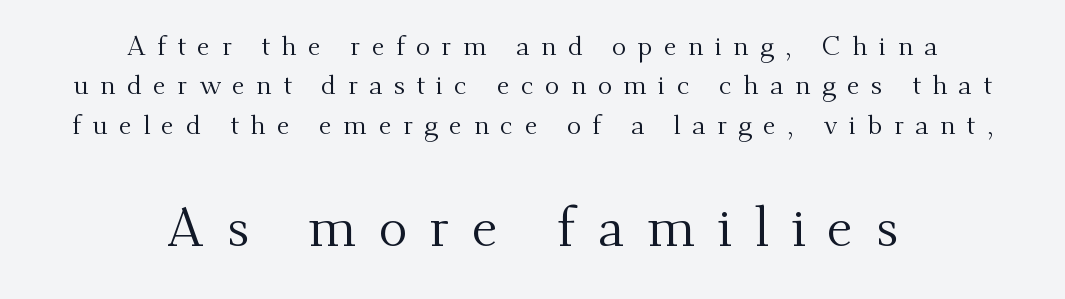
{"serif": "yes", "italic": "no", "bold": "no", "weight": "regular", "width": "normal", "stroke_contrast": "medium", "x_height": "small", "monospaced": "no", "underline": "no", "align": "center", "line_spacing": "normal", "line_spacing_ratio": 1.46, "letter_spacing": "wide", "letter_spacing_em": 0.42, "larger_block": "second", "size_ratio": 2.0, "glyph_px": 54}
